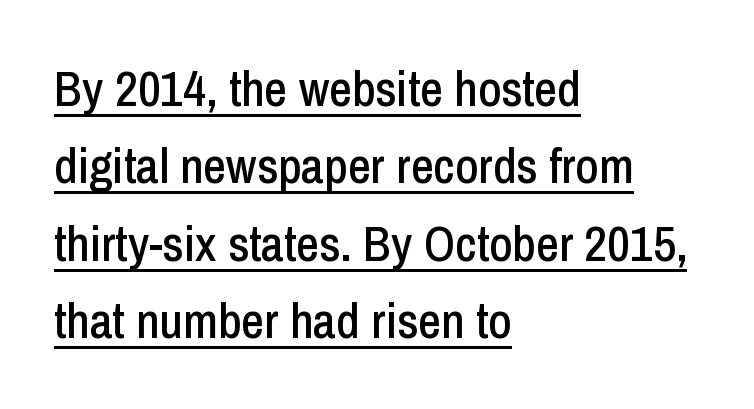
{"serif": "no", "italic": "no", "width": "condensed", "stroke_contrast": "low", "x_height": "medium", "monospaced": "no", "underline": "yes", "align": "left", "line_spacing": "normal", "line_spacing_ratio": 1.55, "letter_spacing": "normal", "letter_spacing_em": 0.0, "glyph_px": 50}
